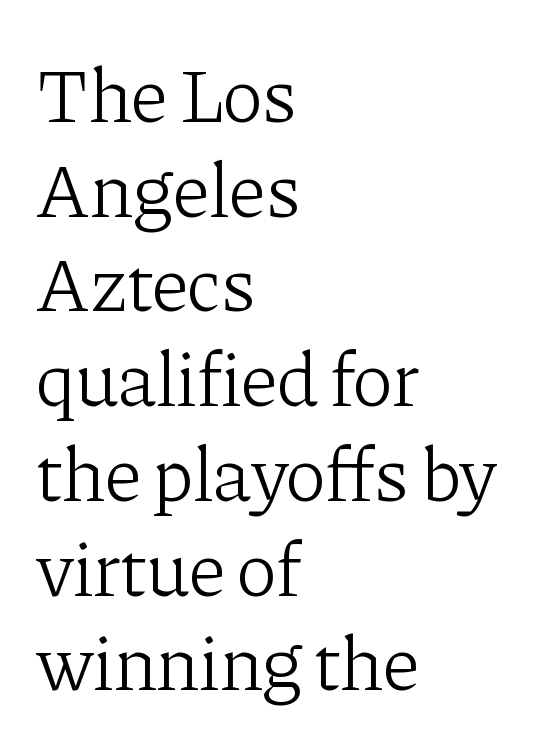
The image shows 77 px light serif type, upright; set left-aligned, line spacing 1.23x, normal letter spacing, not underlined; low stroke contrast and a medium x-height.
